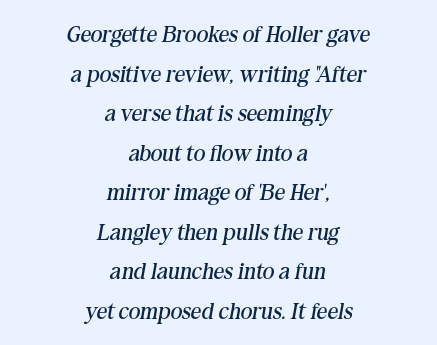
Stem width sits at or under what a default text font uses. A centered setting, common on invitations and titles, is used for this passage. Only glyphs here, with clear space below each row. Rendered with sloped, italic letterforms. Letter spacing: default.
